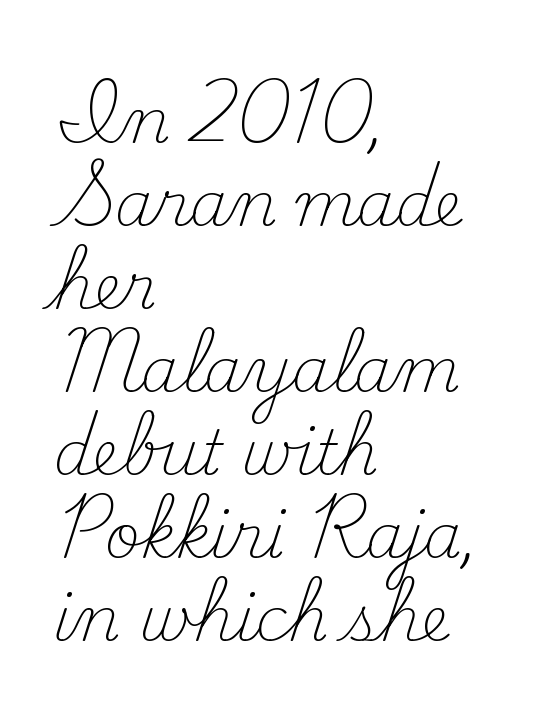
The image shows 61 px light serif type; set left-aligned, normal line spacing (1.36x), normal letter spacing, not underlined; medium stroke contrast and a small x-height.
